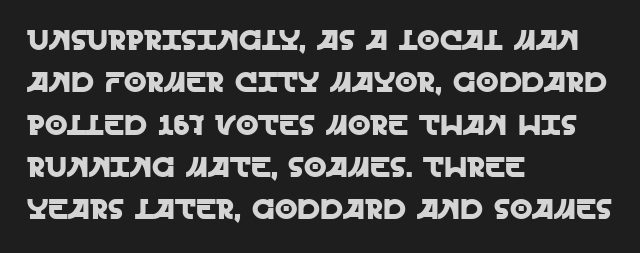
In terms of leading, this rendering sits right in the middle. Unlike italic type, these characters show no tilt at all. Descender tails drop into unmarked territory. Letter spacing: default. A typesetter would call this proportional, since set widths differ per character.
